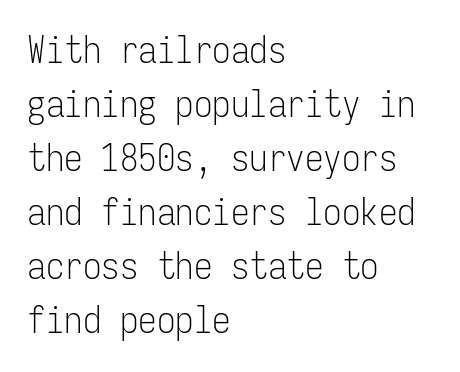
This sample uses an upright cut, with every glyph sitting square on the baseline. Horizontal bands of white between lines are of average thickness. Every character here occupies the same horizontal width, giving the sample a typewriter-like rhythm. Where is the straight margin? On the left. The type family on display is of the sans-serif kind.
